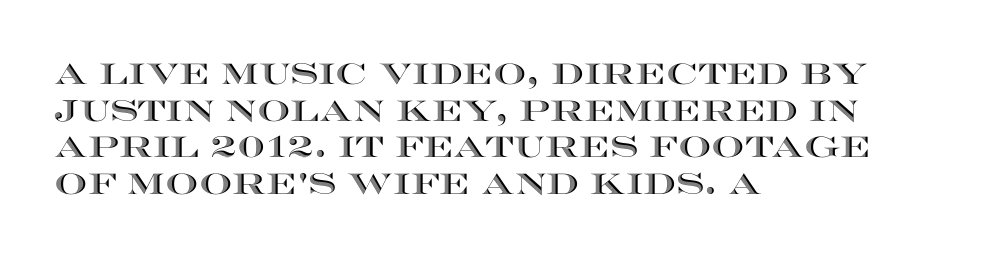
{"italic": "no", "width": "wide", "x_height": "large", "monospaced": "no", "underline": "no", "align": "left", "line_spacing": "normal", "line_spacing_ratio": 1.26, "letter_spacing": "normal", "letter_spacing_em": 0.0, "glyph_px": 29}
